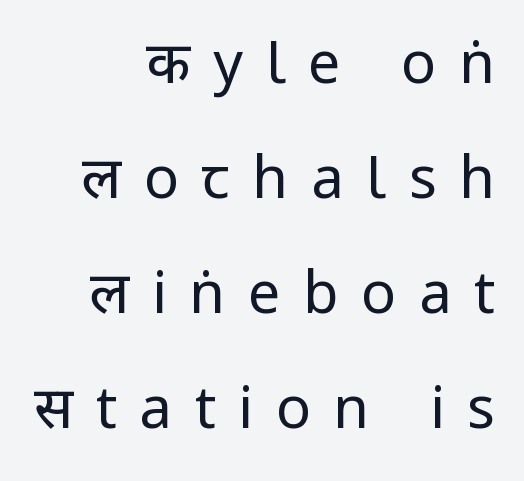
Q: Is the text bold? A: No.
Q: Is the text italic (slanted)? A: No, it is upright.
Q: Is the typeface a serif or a sans-serif typeface? A: Sans-serif.
Q: Is the text underlined? A: No.
Q: How is the paragraph aligned? A: Right-aligned.
Q: Is the spacing between letters normal or unusually wide? A: Unusually wide.
Q: Is the spacing between lines tight, normal or loose? A: Loose.
Q: Width (condensed, normal, or wide)? A: Condensed.
Q: Stroke contrast? A: Low.
